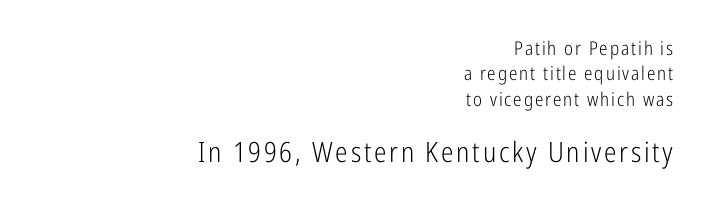
{"serif": "no", "italic": "no", "bold": "no", "weight": "light", "width": "condensed", "stroke_contrast": "low", "x_height": "medium", "monospaced": "no", "underline": "no", "align": "right", "line_spacing": "normal", "line_spacing_ratio": 1.33, "larger_block": "second", "size_ratio": 1.47, "glyph_px": 28}
